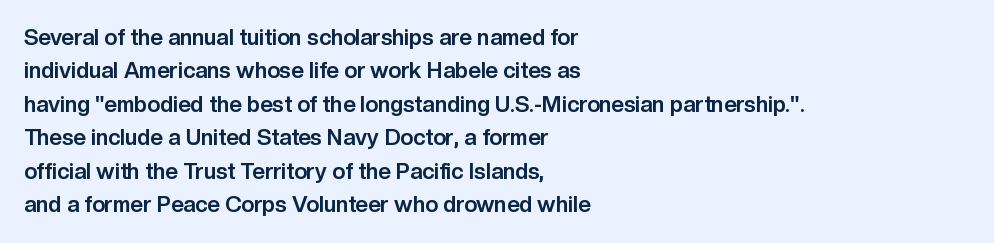
The image shows 22 px bold type, upright; set left-aligned, normal line spacing (1.52x), normal letter spacing, not underlined.
